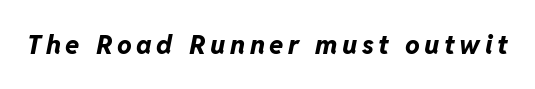
Q: Is the text bold? A: Yes.
Q: Is the text italic (slanted)? A: Yes, it leans right by about 11 degrees.
Q: Is the text underlined? A: No.
